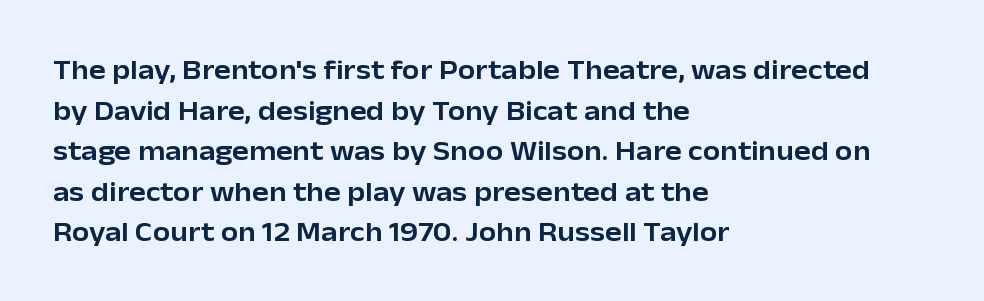
The image shows 28 px sans-serif type, upright; set left-aligned, normal line spacing (1.45x), normal letter spacing, not underlined; low stroke contrast and a medium x-height.
